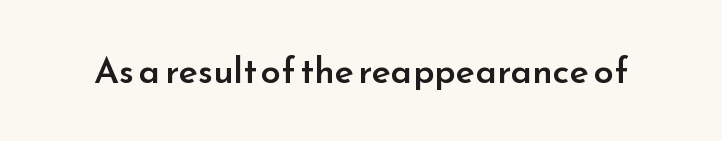
Q: Is the text bold? A: Semi-bold.
Q: Is the text italic (slanted)? A: No, it is upright.
Q: Is the typeface a serif or a sans-serif typeface? A: Sans-serif.
Q: Is the text underlined? A: No.
Q: Is the spacing between letters normal or unusually wide? A: Normal.
Q: Width (condensed, normal, or wide)? A: Normal.
Q: Stroke contrast? A: Low.
Q: x-height? A: Small.
Q: Monospaced? A: No.
